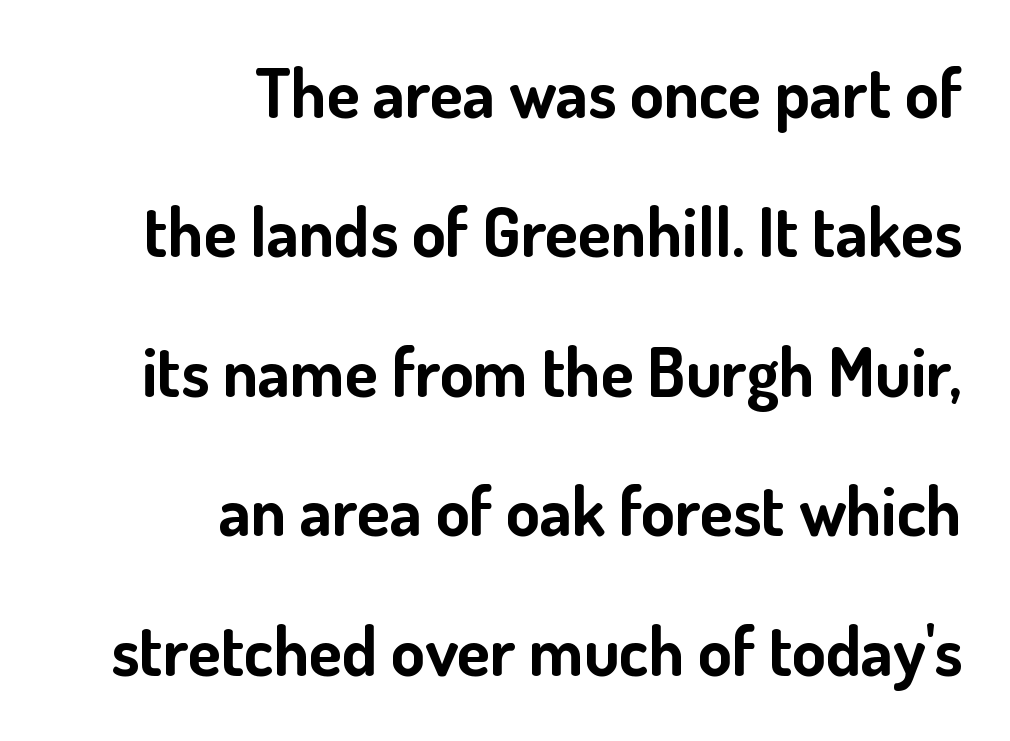
{"serif": "no", "italic": "no", "bold": "yes", "weight": "bold", "width": "normal", "stroke_contrast": "low", "x_height": "small", "monospaced": "no", "underline": "no", "align": "right", "line_spacing": "loose", "line_spacing_ratio": 2.05, "letter_spacing": "normal", "letter_spacing_em": 0.0, "glyph_px": 68}
